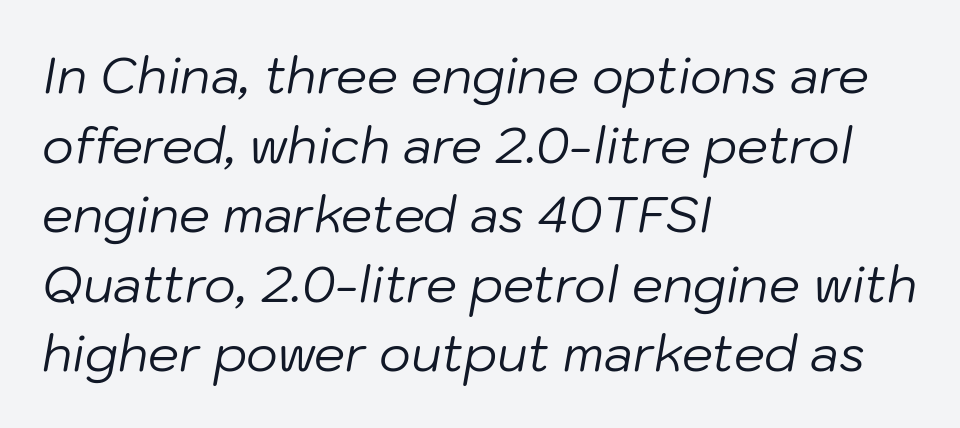
Words float on clear page, feet unadorned. Summary of weight: not heavy and not bold. Tracking here is standard; glyphs follow each other at the usual distance. Here the designer chose a conventional face with non-uniform glyph widths. Yep, that's italic — everything's leaning. A student would call this left alignment; a typographer would say flush left, rag right.
